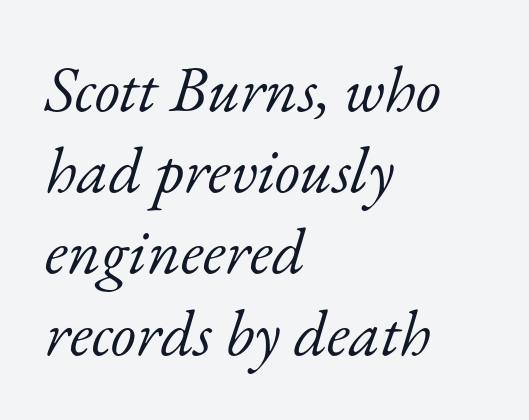
{"serif": "yes", "italic": "yes", "lean": "right", "slant_degrees": 17, "bold": "no", "weight": "light", "width": "normal", "stroke_contrast": "low", "x_height": "small", "monospaced": "no", "underline": "no", "align": "left", "line_spacing": "normal", "line_spacing_ratio": 1.25, "letter_spacing": "normal", "letter_spacing_em": 0.0, "glyph_px": 65}
